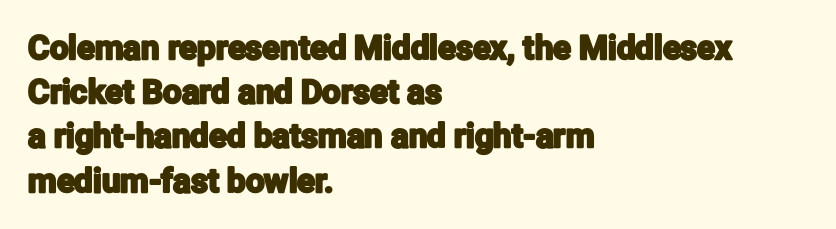
{"serif": "no", "italic": "no", "width": "condensed", "stroke_contrast": "low", "x_height": "medium", "monospaced": "no", "underline": "no", "align": "left", "line_spacing": "normal", "line_spacing_ratio": 1.34, "letter_spacing": "normal", "letter_spacing_em": 0.0, "glyph_px": 33}
